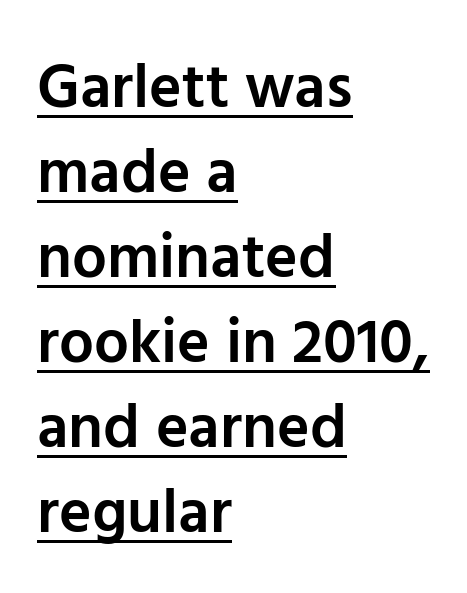
The words here are underlined. The letters sit at their default tracking, neither squeezed nor spread. These lines are rendered in a variable-pitch font. This rendering uses left alignment, leaving the right contour irregular. Ascenders rise straight up at ninety degrees.
